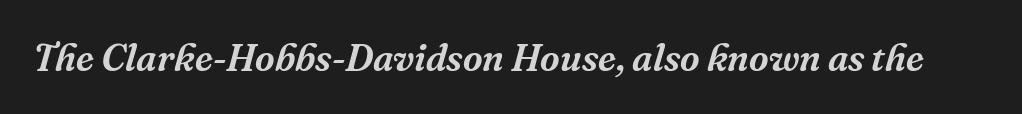
The image shows 38 px serif type, italic (leaning right); set normal letter spacing, not underlined; medium stroke contrast and a medium x-height.
